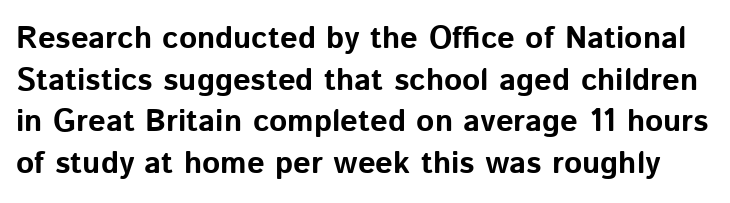
Q: Is the text bold? A: Yes.
Q: Is the text italic (slanted)? A: No, it is upright.
Q: Is the typeface a serif or a sans-serif typeface? A: Sans-serif.
Q: Is the text underlined? A: No.
Q: Is the spacing between letters normal or unusually wide? A: Normal.
Q: Is the spacing between lines tight, normal or loose? A: Normal.
Q: Width (condensed, normal, or wide)? A: Normal.
Q: Stroke contrast? A: Low.
Q: x-height? A: Medium.
Q: Monospaced? A: No.
